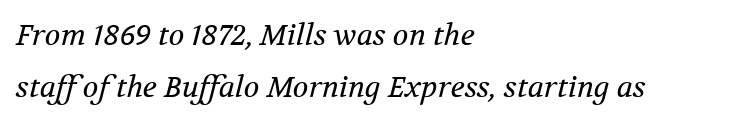
{"serif": "yes", "italic": "yes", "lean": "right", "slant_degrees": 12, "bold": "no", "weight": "regular", "width": "normal", "stroke_contrast": "medium", "x_height": "medium", "monospaced": "no", "underline": "no", "align": "left", "line_spacing_ratio": 1.8, "letter_spacing": "normal", "letter_spacing_em": 0.0, "glyph_px": 29}
